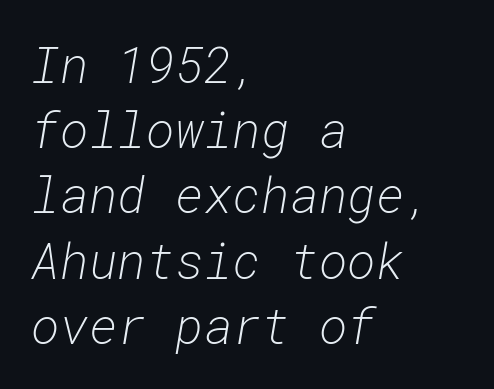
The image shows 49 px light type, italic (leaning right), monospaced; set left-aligned, normal line spacing (1.33x), normal letter spacing, not underlined; low stroke contrast and a medium x-height.
